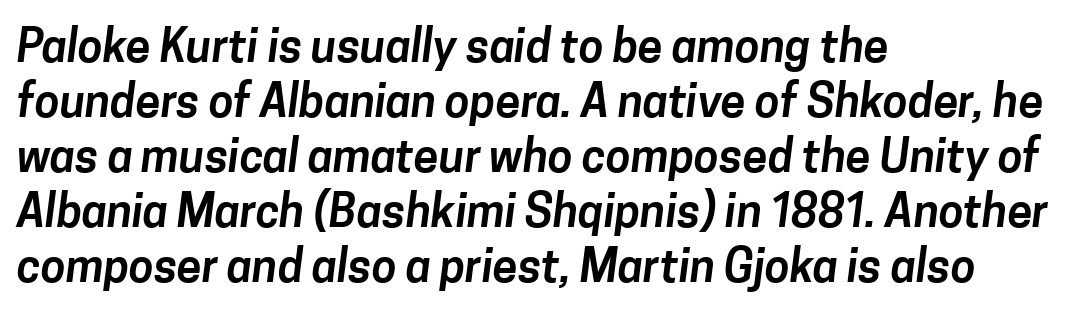
Q: Is the typeface a serif or a sans-serif typeface? A: Sans-serif.
Q: Is the text underlined? A: No.
Q: How is the paragraph aligned? A: Left-aligned.
Q: Is the spacing between letters normal or unusually wide? A: Normal.
Q: Width (condensed, normal, or wide)? A: Normal.
Q: Stroke contrast? A: Low.
Q: x-height? A: Medium.
Q: Monospaced? A: No.
